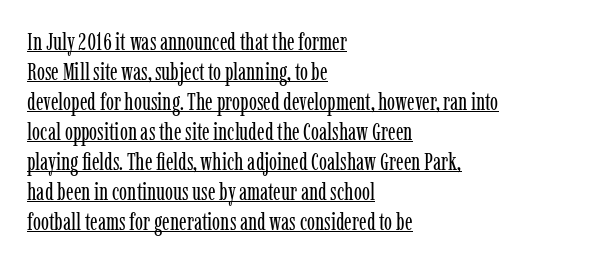
The letterforms sit shoulder to shoulder at normal distance. This sample is left-justified, so line endings fall wherever the words run out. Notice how a bar underscores the lettering throughout. Every stem runs plumb, perpendicular to the baseline. Baseline-to-baseline distance is the conventional proportion of letter height.
